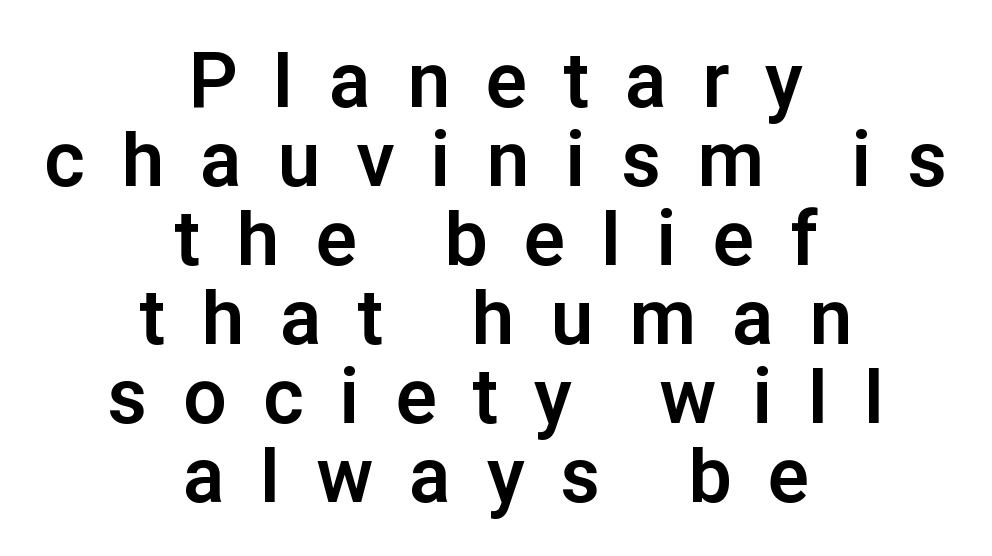
The image shows 76 px bold sans-serif type, upright; set centered, tight line spacing (1.04x), unusually wide letter spacing (+0.49 em), not underlined; low stroke contrast and a medium x-height.
